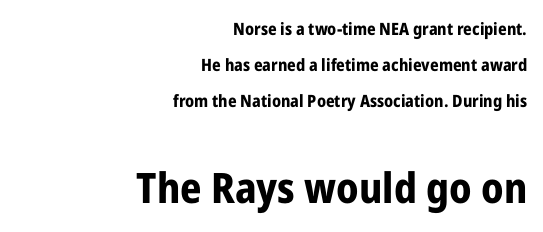
Q: Is the text bold? A: Yes.
Q: Is the text italic (slanted)? A: No, it is upright.
Q: Is the typeface a serif or a sans-serif typeface? A: Sans-serif.
Q: Is the text underlined? A: No.
Q: How is the paragraph aligned? A: Right-aligned.
Q: Is the spacing between letters normal or unusually wide? A: Normal.
Q: Is the spacing between lines tight, normal or loose? A: Loose.
Q: Which block of text is set in a larger size, the first (top) or the second (bottom)? A: The second (bottom) one.
Q: Width (condensed, normal, or wide)? A: Condensed.
Q: Stroke contrast? A: Low.
Q: x-height? A: Medium.
Q: Monospaced? A: No.
